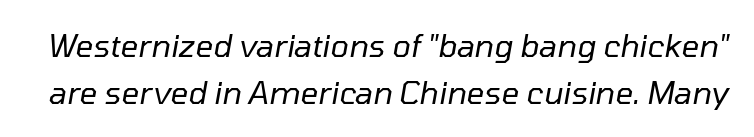
Q: Is the text bold? A: No.
Q: Is the text italic (slanted)? A: Yes, it leans right by about 10 degrees.
Q: Is the text underlined? A: No.
Q: Is the spacing between letters normal or unusually wide? A: Normal.
Q: Is the spacing between lines tight, normal or loose? A: Normal.
Q: Width (condensed, normal, or wide)? A: Normal.
Q: Stroke contrast? A: Low.
Q: x-height? A: Medium.
Q: Monospaced? A: No.
